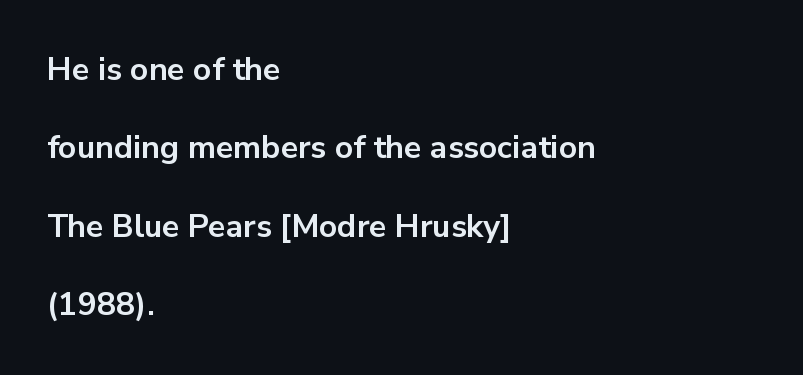
The image shows 32 px bold sans-serif type, upright; set left-aligned, loose line spacing (2.45x), normal letter spacing, not underlined; low stroke contrast and a medium x-height.
